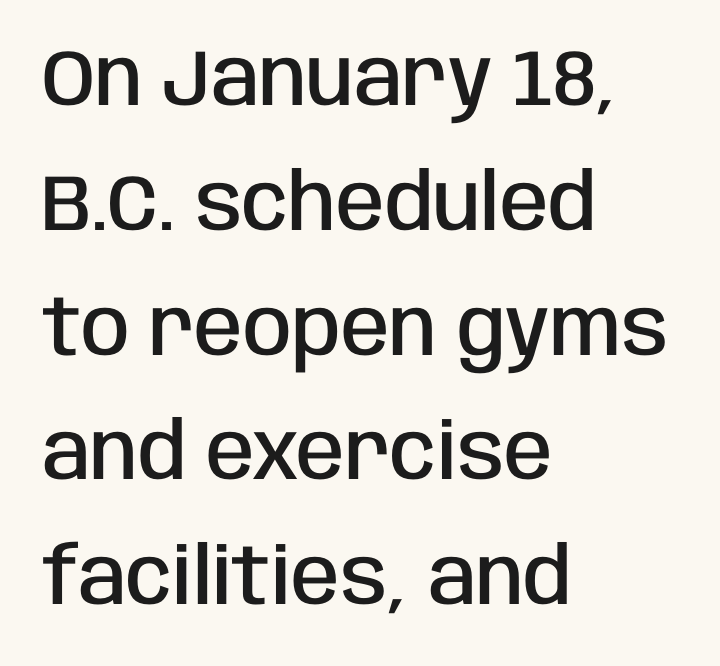
The image shows 79 px semibold, condensed sans-serif type, upright; set left-aligned, normal line spacing (1.58x), normal letter spacing, not underlined; low stroke contrast and a large x-height.
